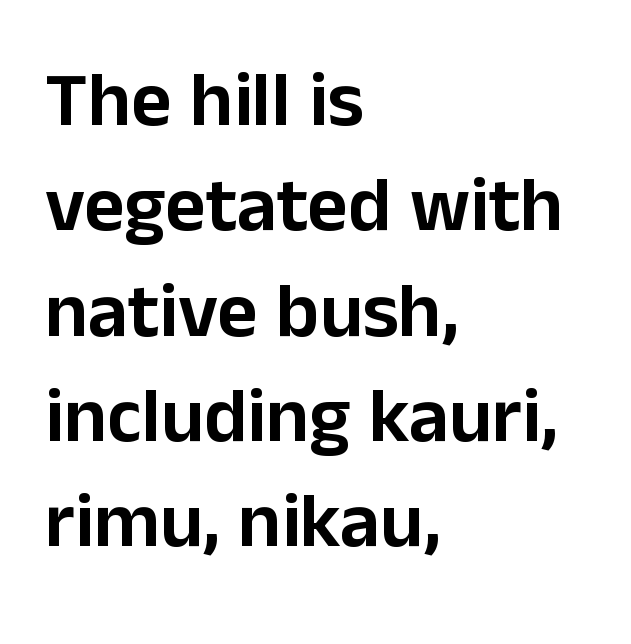
You could not count columns in this text — the font is proportionally spaced. The string is rendered with underlining switched off. Tracking value appears to be zero — textbook default spacing. You can tell it's not italic because the verticals are truly vertical. Notice how the passage keeps a crisp vertical edge on the left only.
